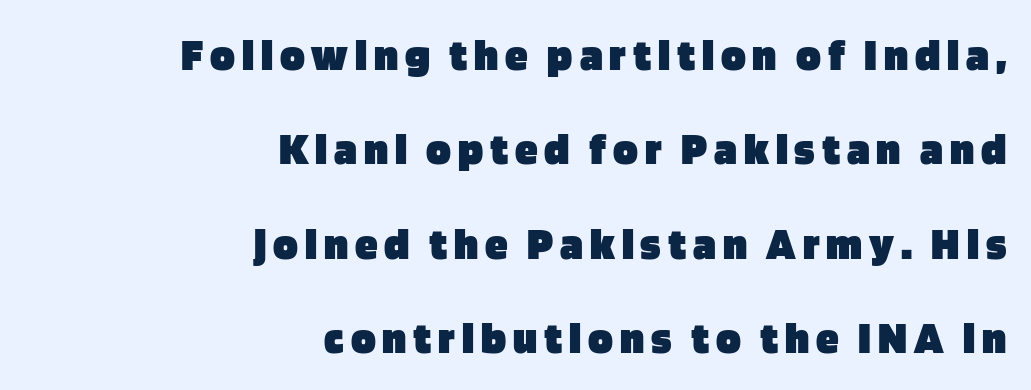
{"serif": "no", "italic": "no", "bold": "yes", "weight": "heavy", "width": "normal", "stroke_contrast": "low", "x_height": "large", "monospaced": "no", "underline": "no", "align": "right", "line_spacing": "loose", "line_spacing_ratio": 2.05, "glyph_px": 46}
